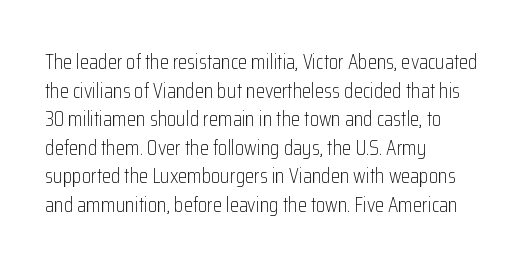
Line beginnings align vertically; line endings do not. Whoever set this chose a conventional vertical rhythm. Stroke mass is kept to a normal reading level or below. Nobody touched the tracking dial on this one.
